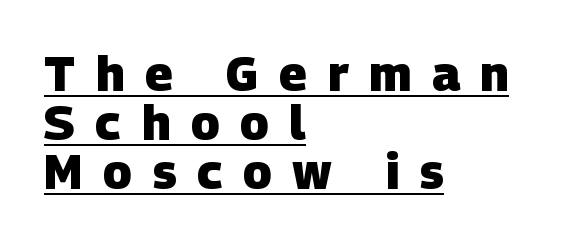
Is the letter spacing exaggerated? Yes — the characters are pushed far apart. Caption: lettering with a line underneath. Strong, thick strokes mark this as bold type. One glance says dense: line gaps are narrower than usual.
